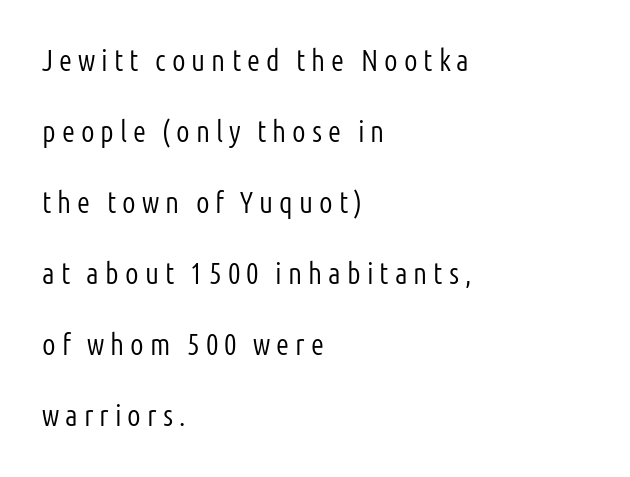
The image shows 30 px light, condensed sans-serif type, upright; set left-aligned, loose line spacing (2.37x), unusually wide letter spacing (+0.2 em), not underlined; low stroke contrast and a medium x-height.
